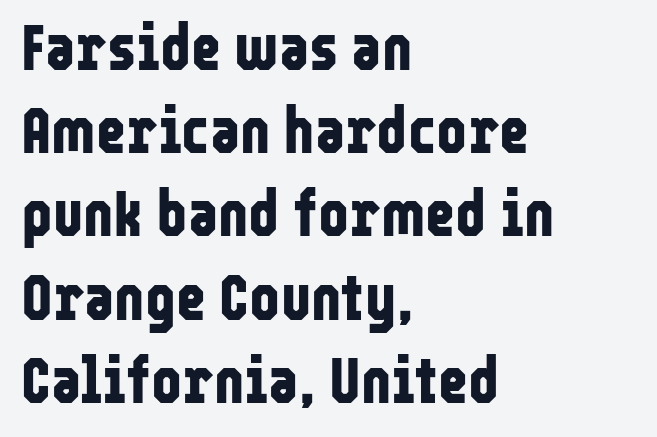
Q: Is the text bold? A: Yes.
Q: Is the text italic (slanted)? A: No, it is upright.
Q: Is the typeface a serif or a sans-serif typeface? A: Sans-serif.
Q: Is the text underlined? A: No.
Q: How is the paragraph aligned? A: Left-aligned.
Q: Is the spacing between letters normal or unusually wide? A: Normal.
Q: Is the spacing between lines tight, normal or loose? A: Normal.
Q: Width (condensed, normal, or wide)? A: Condensed.
Q: Stroke contrast? A: Low.
Q: x-height? A: Medium.
Q: Monospaced? A: No.
